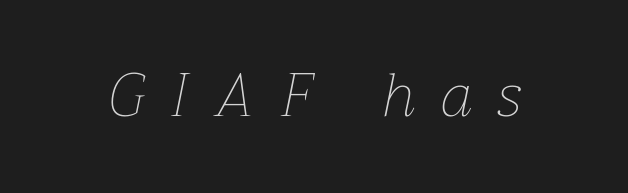
{"italic": "yes", "lean": "right", "slant_degrees": 12, "bold": "no", "weight": "thin", "width": "normal", "stroke_contrast": "low", "x_height": "medium", "monospaced": "no", "underline": "no", "letter_spacing": "wide", "letter_spacing_em": 0.45, "glyph_px": 60}
